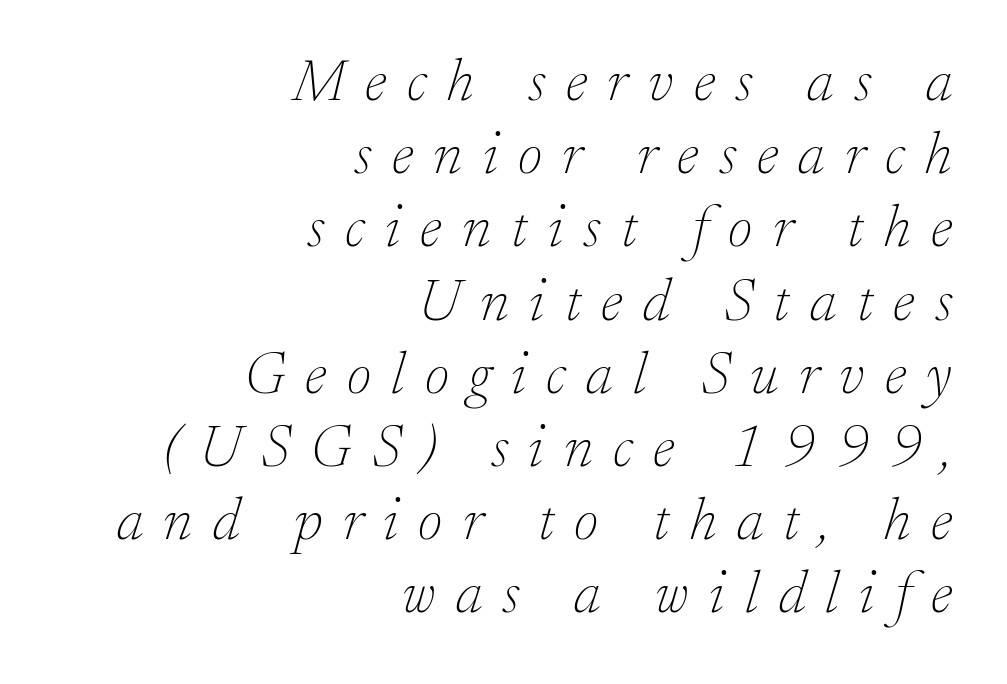
{"serif": "yes", "italic": "yes", "lean": "right", "slant_degrees": 17, "bold": "no", "weight": "thin", "width": "normal", "stroke_contrast": "low", "x_height": "small", "monospaced": "no", "underline": "no", "align": "right", "line_spacing_ratio": 1.22, "letter_spacing": "wide", "letter_spacing_em": 0.34, "glyph_px": 60}
